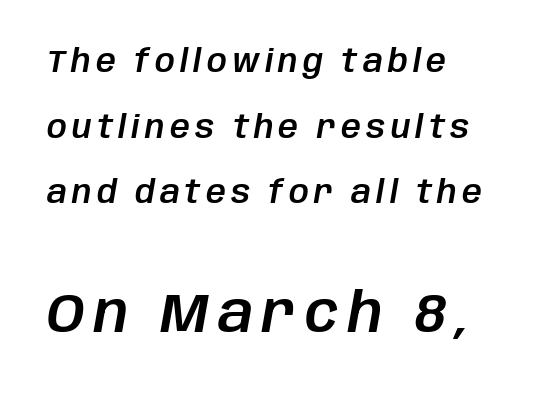
The passage shown begins with its smaller block and ends with its larger one. Italic: yes, the glyphs are oblique. Character widths vary here, with narrow letters taking less room than wide ones. The rendering uses a large line-height, opening up the rows. The baseline area is clear.
